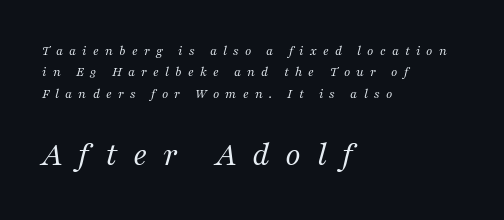
Q: Is the text bold? A: No.
Q: Is the text italic (slanted)? A: Yes, it leans right by about 16 degrees.
Q: Is the typeface a serif or a sans-serif typeface? A: Serif.
Q: Is the text underlined? A: No.
Q: How is the paragraph aligned? A: Left-aligned.
Q: Is the spacing between letters normal or unusually wide? A: Unusually wide.
Q: Is the spacing between lines tight, normal or loose? A: Normal.
Q: Which block of text is set in a larger size, the first (top) or the second (bottom)? A: The second (bottom) one.
Q: Width (condensed, normal, or wide)? A: Normal.
Q: Stroke contrast? A: Medium.
Q: x-height? A: Medium.
Q: Monospaced? A: No.
